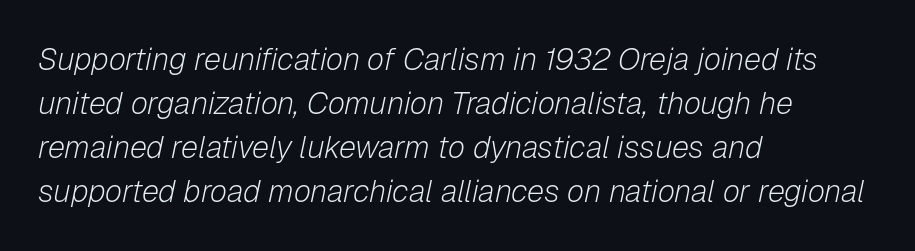
{"italic": "yes", "lean": "right", "slant_degrees": 12, "bold": "no", "weight": "light", "width": "normal", "stroke_contrast": "low", "x_height": "medium", "monospaced": "no", "underline": "no", "align": "left", "line_spacing": "normal", "line_spacing_ratio": 1.42, "letter_spacing": "normal", "letter_spacing_em": 0.0, "glyph_px": 31}
